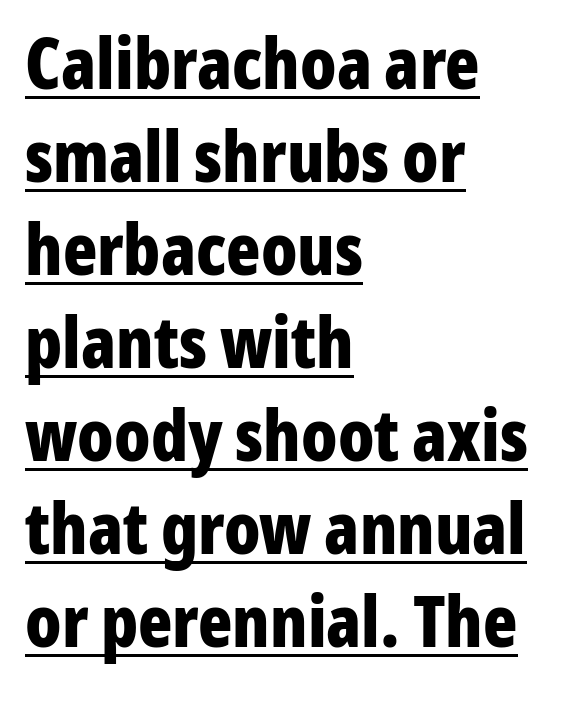
Teacher's note: observe the even left margin — that is flush-left alignment. Quick note: interline space is typical. Examine the stroke ends and you'll find no serifs. Its strokes are broad and dark, the hallmark of bold type. Spacing between characters is what you'd get straight out of the box. A baseline rule has been typeset under these characters.
